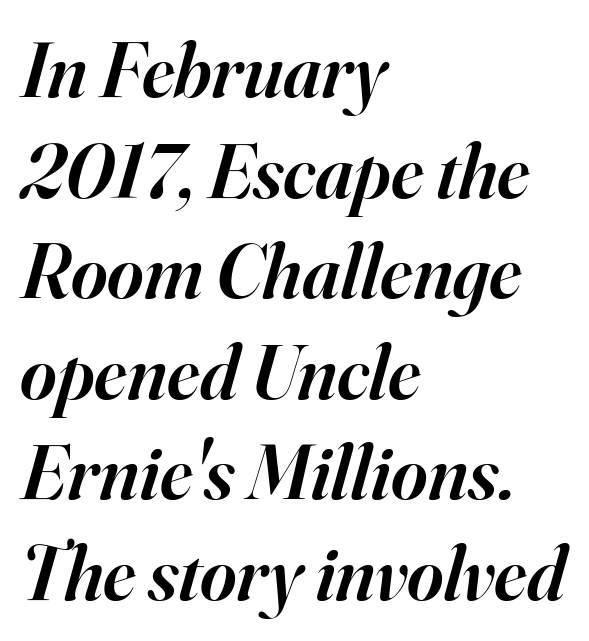
Q: Is the text bold? A: Semi-bold.
Q: Is the text italic (slanted)? A: Yes, it leans right by about 16 degrees.
Q: Is the typeface a serif or a sans-serif typeface? A: Serif.
Q: Is the text underlined? A: No.
Q: How is the paragraph aligned? A: Left-aligned.
Q: Is the spacing between letters normal or unusually wide? A: Normal.
Q: Is the spacing between lines tight, normal or loose? A: Normal.
Q: Width (condensed, normal, or wide)? A: Normal.
Q: Stroke contrast? A: High.
Q: x-height? A: Small.
Q: Monospaced? A: No.
